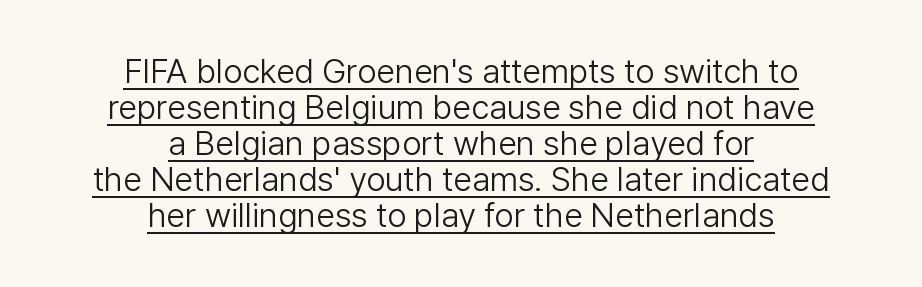
Each letter's strokes conclude bluntly, with no projecting serifs. Where is the straight margin? There isn't one; the lines are centered. The letters stand upright; this is a roman face. Is this a fixed-width face? No — the glyphs have proportional, varying widths.
